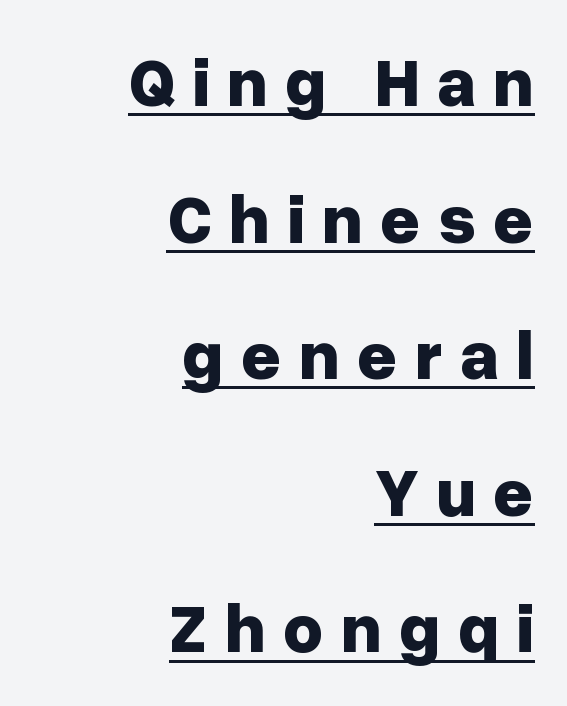
The image shows 69 px bold sans-serif type, upright; set right-aligned, loose line spacing (1.98x), unusually wide letter spacing (+0.25 em), underlined; low stroke contrast and a medium x-height.
